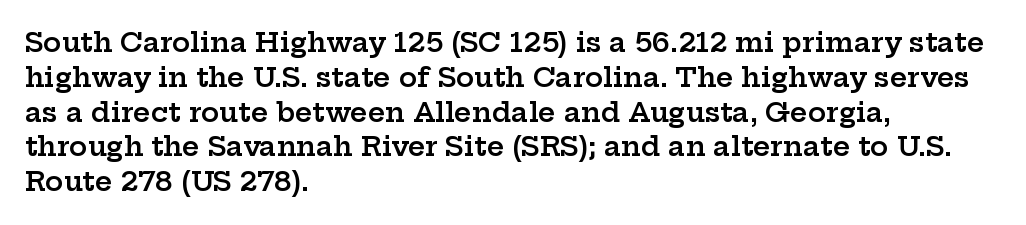
{"italic": "no", "bold": "semi", "underline": "no", "align": "left", "line_spacing": "normal", "line_spacing_ratio": 1.29, "letter_spacing": "normal", "letter_spacing_em": 0.0, "glyph_px": 27}
